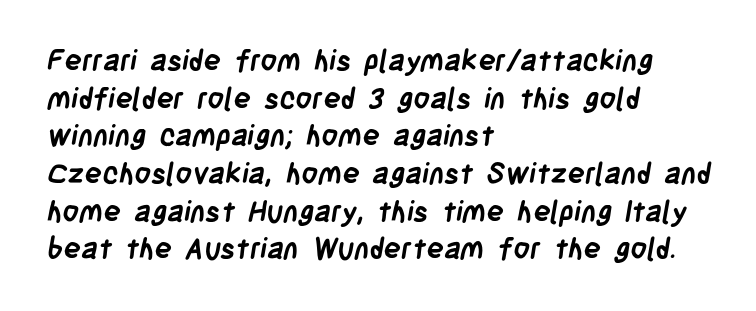
Between one letter and the next there's only the usual sliver of space. The space beneath each line is pristine and unruled. Normally led — the rows are evenly, conventionally spaced. Is the block centered? No — it sits flush against the left margin. Pretty heavy lettering here — definitely bold.
